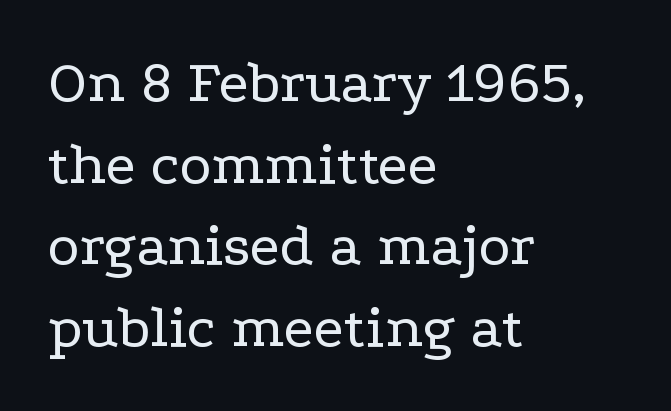
The leading is moderate, giving the passage an even texture. The tracking reads as untouched default to a designer's eye. No word sits above an underline. The lettering holds an erect, upright posture throughout. The glyphs in this specimen are seriffed. Proportional: the letters do not fall into vertical columns.
